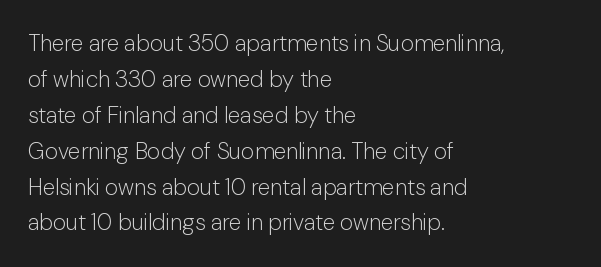
The image shows 23 px text type, upright; set left-aligned, normal line spacing (1.56x), normal letter spacing, not underlined.
